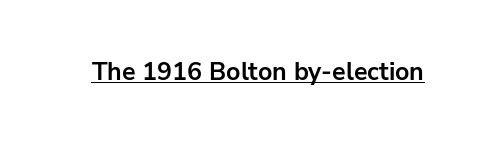
Q: Is the text bold? A: Yes.
Q: Is the text italic (slanted)? A: No, it is upright.
Q: Is the text underlined? A: Yes.
Q: Is the spacing between letters normal or unusually wide? A: Normal.
